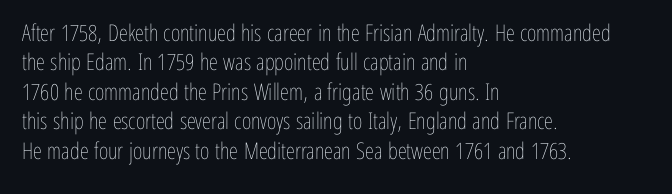
{"italic": "no", "bold": "no", "underline": "no", "align": "left", "line_spacing": "normal", "line_spacing_ratio": 1.28, "letter_spacing": "normal", "letter_spacing_em": 0.0, "glyph_px": 23}
